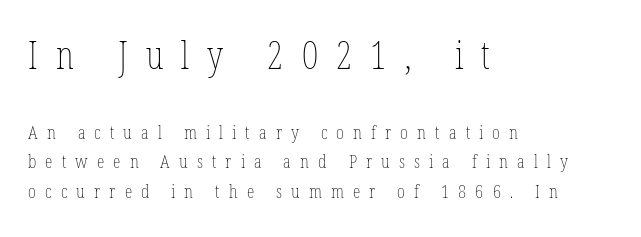
Leftover space on each line is placed entirely after the last word. Look at the glyph heights: the upper group is clearly the bigger setting. The tracking jumps out immediately: characters are airy and widely separated. Honestly, there is no underline to notice here at all. Weight: in the light-to-regular range. It's the straight-up-and-down kind of type.
